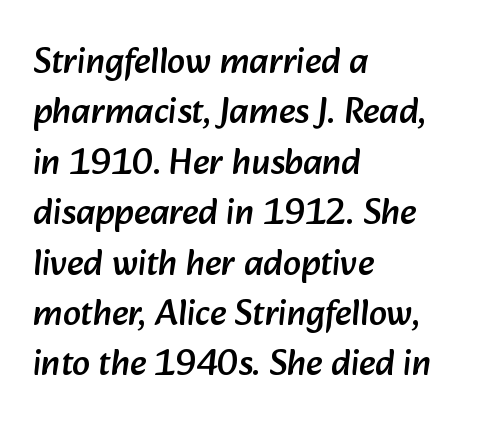
Q: Is the typeface a serif or a sans-serif typeface? A: Sans-serif.
Q: Is the text underlined? A: No.
Q: How is the paragraph aligned? A: Left-aligned.
Q: Is the spacing between letters normal or unusually wide? A: Normal.
Q: Is the spacing between lines tight, normal or loose? A: Normal.
Q: Width (condensed, normal, or wide)? A: Normal.
Q: Stroke contrast? A: Low.
Q: x-height? A: Medium.
Q: Monospaced? A: No.
